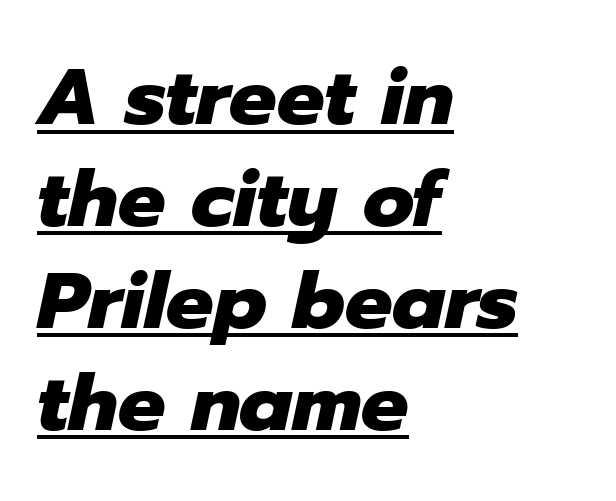
The image shows 79 px heavy type, italic (leaning right); set left-aligned, normal line spacing (1.29x), normal letter spacing, underlined; low stroke contrast and a medium x-height.
